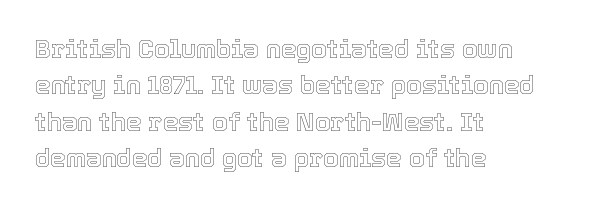
{"italic": "no", "underline": "no", "align": "left", "line_spacing": "normal", "line_spacing_ratio": 1.46, "letter_spacing": "normal", "letter_spacing_em": 0.0, "glyph_px": 25}
